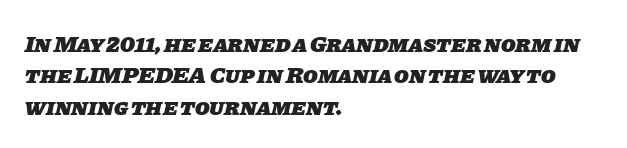
The image shows 24 px bold type; set left-aligned, normal line spacing (1.31x), normal letter spacing, not underlined.
